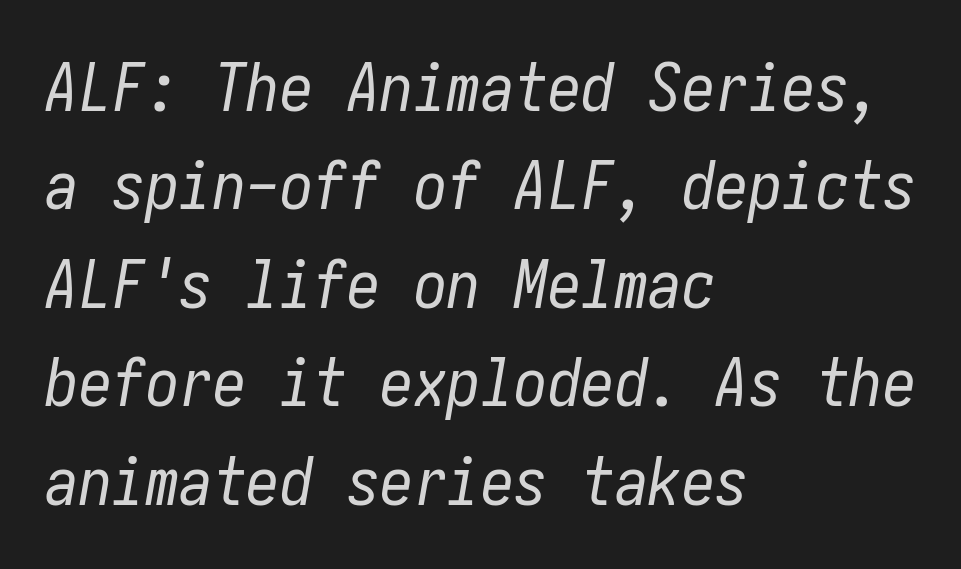
Q: Is the text bold? A: No.
Q: Is the text italic (slanted)? A: Yes, it leans right by about 10 degrees.
Q: Is the text underlined? A: No.
Q: How is the paragraph aligned? A: Left-aligned.
Q: Is the spacing between letters normal or unusually wide? A: Normal.
Q: Is the spacing between lines tight, normal or loose? A: Normal.
Q: Width (condensed, normal, or wide)? A: Condensed.
Q: Stroke contrast? A: Low.
Q: x-height? A: Medium.
